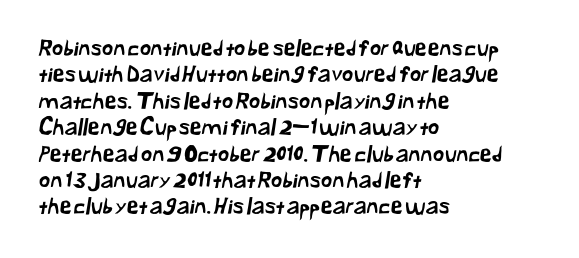
Q: Is the text underlined? A: No.
Q: How is the paragraph aligned? A: Left-aligned.
Q: Is the spacing between letters normal or unusually wide? A: Normal.
